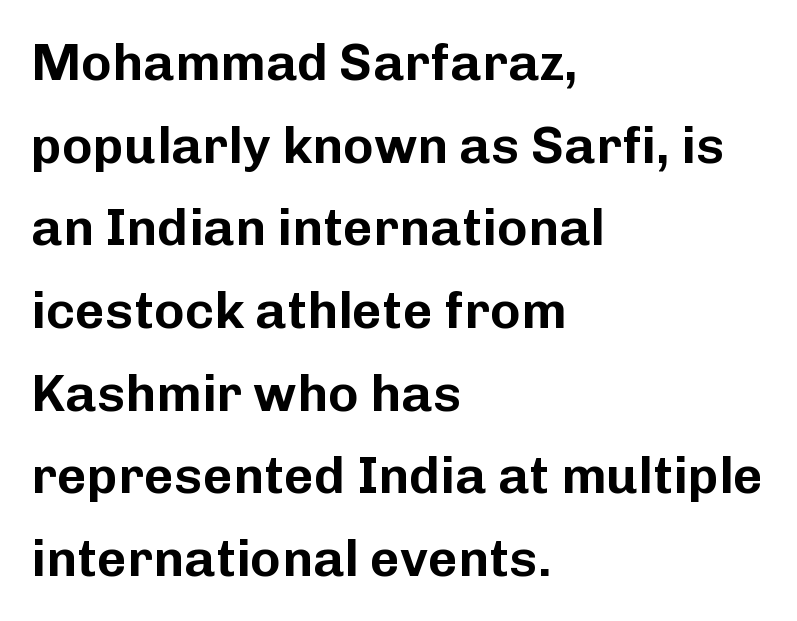
No feet cap the strokes, marking this as sans-serif type. Beneath every word, the page is bare. One-word summary of the alignment: left. Short note: letters normally spaced. How would I describe the line gaps? Plain and ordinary.
